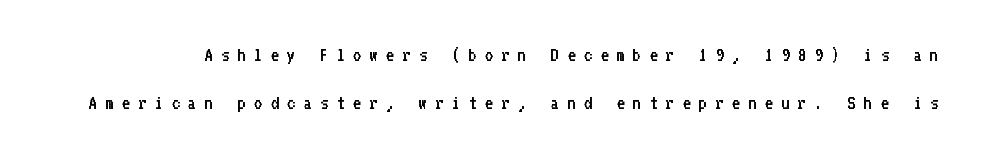
Q: Is the text bold? A: No.
Q: Is the text italic (slanted)? A: No, it is upright.
Q: Is the text underlined? A: No.
Q: Is the spacing between letters normal or unusually wide? A: Unusually wide.
Q: Is the spacing between lines tight, normal or loose? A: Loose.
